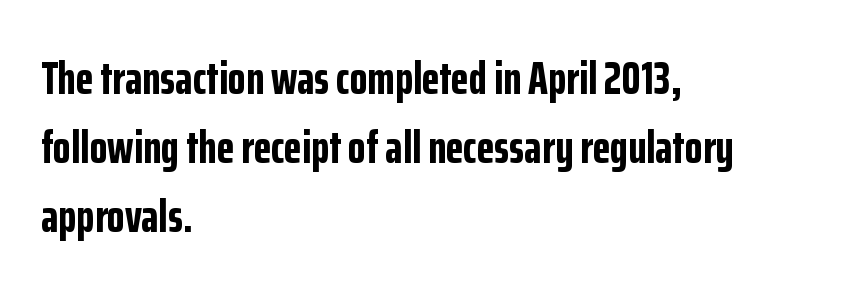
{"serif": "no", "italic": "no", "bold": "yes", "weight": "bold", "width": "condensed", "stroke_contrast": "low", "x_height": "medium", "monospaced": "no", "underline": "no", "align": "left", "line_spacing": "normal", "line_spacing_ratio": 1.5, "letter_spacing": "normal", "letter_spacing_em": 0.0, "glyph_px": 46}
